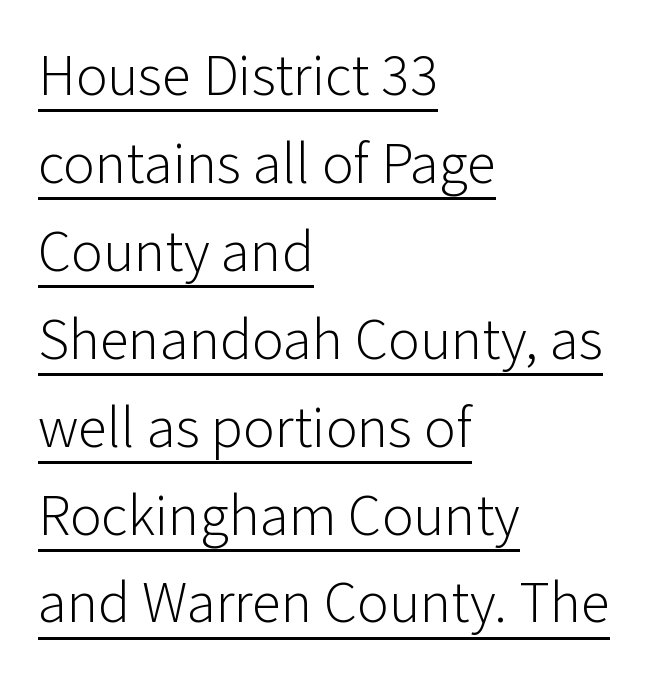
The image shows 59 px light sans-serif type, upright; set left-aligned, normal line spacing (1.49x), normal letter spacing, underlined; low stroke contrast and a medium x-height.
